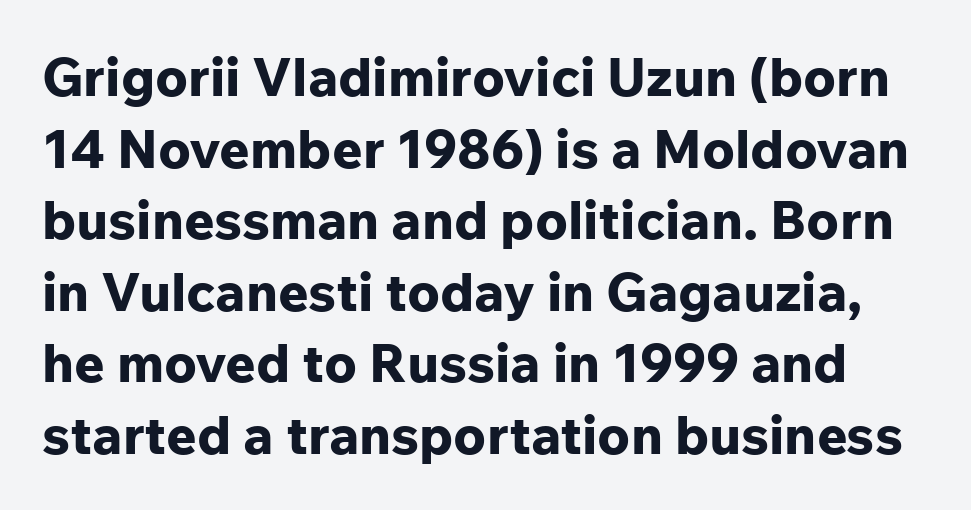
The image shows 53 px bold sans-serif type, upright; set normal line spacing (1.35x), normal letter spacing, not underlined; low stroke contrast and a medium x-height.
